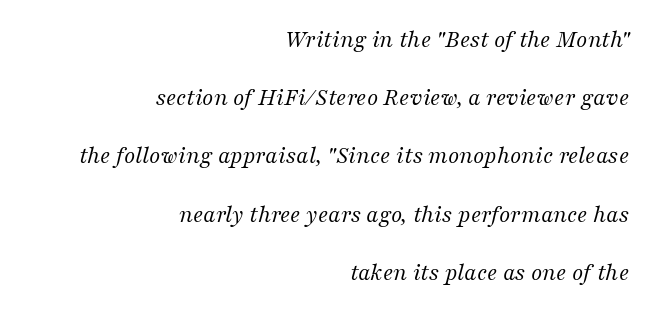
Q: Is the text bold? A: No.
Q: Is the text italic (slanted)? A: Yes, it leans right by about 16 degrees.
Q: Is the text underlined? A: No.
Q: How is the paragraph aligned? A: Right-aligned.
Q: Is the spacing between letters normal or unusually wide? A: Normal.
Q: Is the spacing between lines tight, normal or loose? A: Loose.
